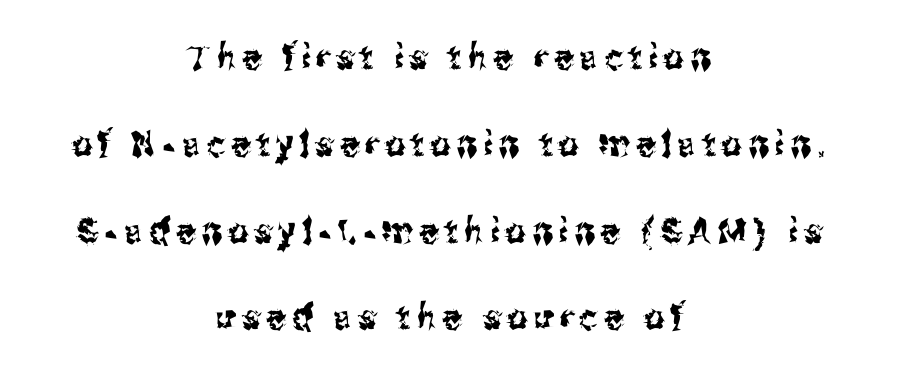
The image shows 35 px condensed sans-serif type, upright; set centered, loose line spacing (2.48x), not underlined; medium stroke contrast and a medium x-height.
